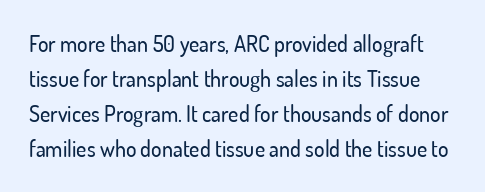
{"italic": "no", "underline": "no", "line_spacing": "normal", "line_spacing_ratio": 1.59, "letter_spacing": "normal", "letter_spacing_em": 0.0, "glyph_px": 22}
